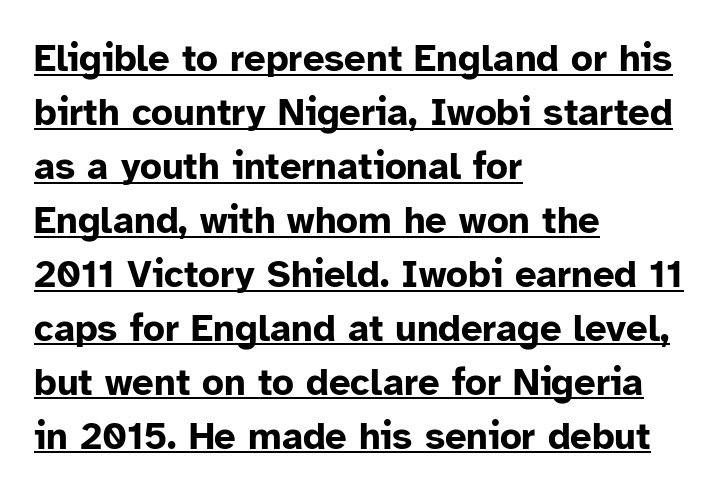
Q: Is the text bold? A: Yes.
Q: Is the text italic (slanted)? A: No, it is upright.
Q: Is the typeface a serif or a sans-serif typeface? A: Sans-serif.
Q: Is the text underlined? A: Yes.
Q: How is the paragraph aligned? A: Left-aligned.
Q: Is the spacing between letters normal or unusually wide? A: Normal.
Q: Is the spacing between lines tight, normal or loose? A: Normal.
Q: Width (condensed, normal, or wide)? A: Normal.
Q: Stroke contrast? A: Low.
Q: x-height? A: Medium.
Q: Monospaced? A: No.
